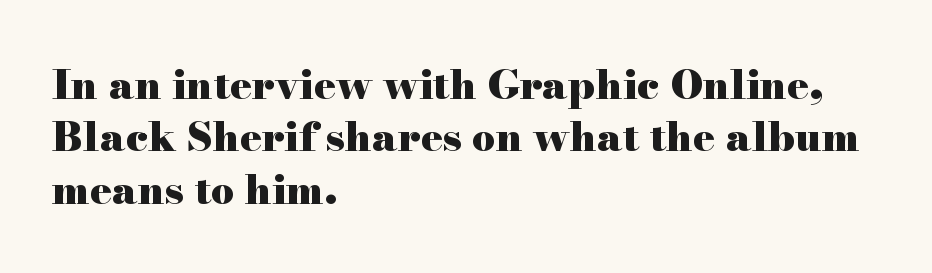
{"serif": "yes", "italic": "no", "bold": "yes", "weight": "heavy", "width": "wide", "stroke_contrast": "high", "x_height": "small", "monospaced": "no", "underline": "no", "align": "left", "line_spacing": "normal", "line_spacing_ratio": 1.28, "letter_spacing": "normal", "letter_spacing_em": 0.0, "glyph_px": 41}
